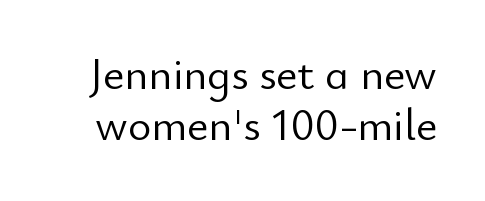
{"serif": "no", "italic": "no", "bold": "no", "weight": "light", "width": "normal", "stroke_contrast": "low", "x_height": "small", "monospaced": "no", "underline": "no", "line_spacing": "tight", "line_spacing_ratio": 1.13, "letter_spacing": "normal", "letter_spacing_em": 0.0, "glyph_px": 45}
